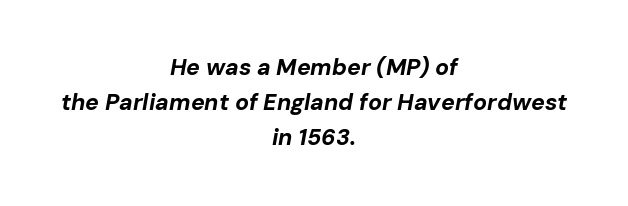
{"italic": "yes", "lean": "right", "slant_degrees": 10, "bold": "yes", "underline": "no", "align": "center", "line_spacing": "normal", "line_spacing_ratio": 1.53, "letter_spacing": "normal", "letter_spacing_em": 0.0, "glyph_px": 23}
